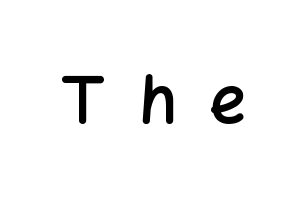
{"serif": "no", "italic": "no", "bold": "semi", "weight": "semibold", "width": "normal", "stroke_contrast": "low", "x_height": "medium", "monospaced": "no", "underline": "no", "letter_spacing": "wide", "letter_spacing_em": 0.5, "glyph_px": 65}
